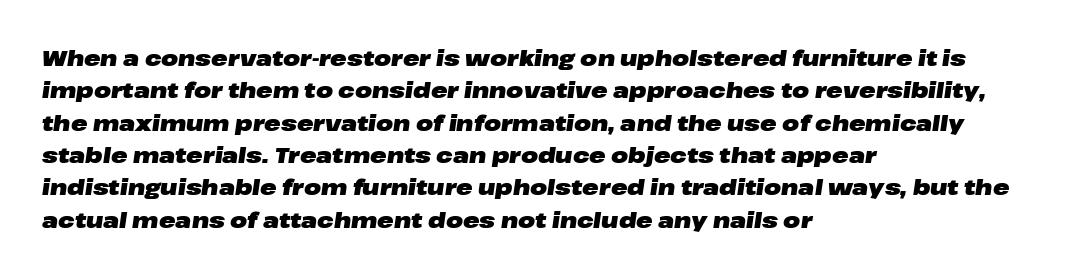
The image shows 22 px bold type, italic (leaning right); set left-aligned, normal line spacing (1.47x), normal letter spacing, not underlined.
